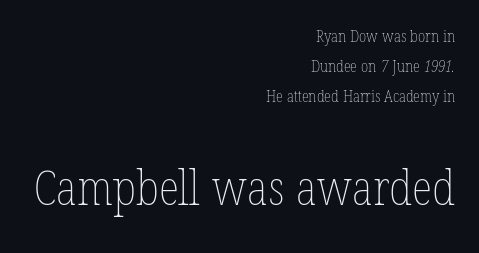
Does extra space separate the letters? No, they use regular spacing. Short and long lines alike share a common ending point at right. Is the stroke heavy? The answer is a plain regular-or-lighter. The face used here appears at its bigger size in the lower chunk.
